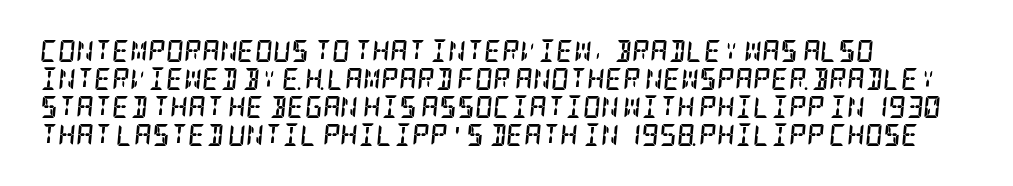
The image shows 22 px bold type, italic (leaning right); set left-aligned, normal line spacing (1.27x), normal letter spacing, not underlined.
